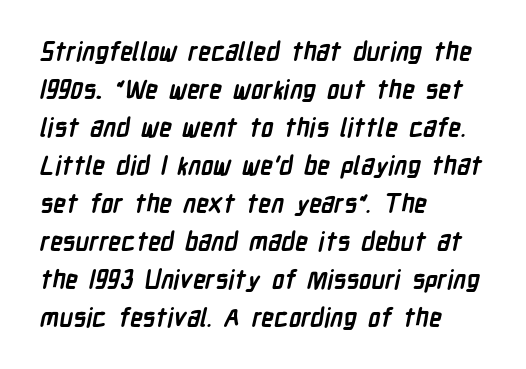
{"bold": "yes", "underline": "no", "align": "left", "line_spacing": "normal", "line_spacing_ratio": 1.52, "letter_spacing": "normal", "letter_spacing_em": 0.0, "glyph_px": 25}
